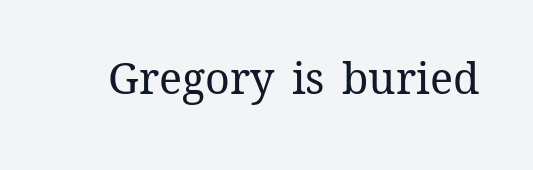
The weight tops out at a normal text grade. Is the letter spacing exaggerated? No — it looks like the ordinary default. The face used here is proportionally spaced, like ordinary book or web type. A bare baseline throughout the passage.
